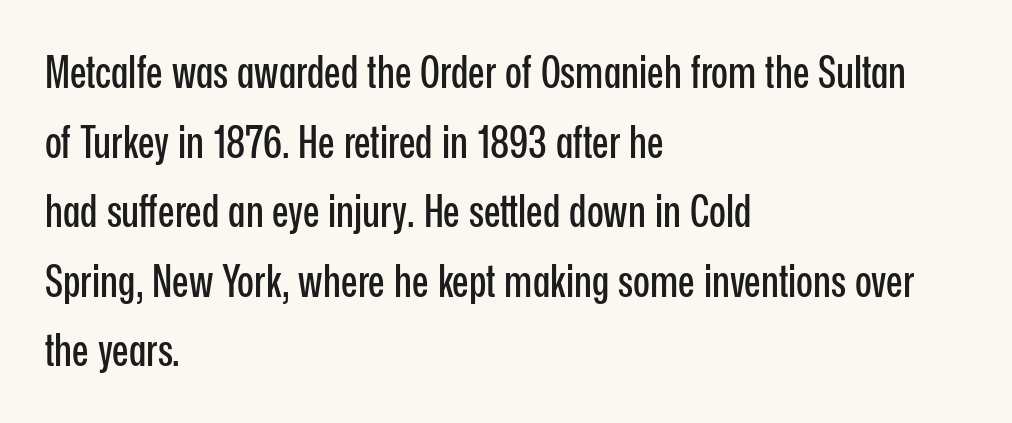
The characters display no serif detailing; their extremities are plain. The rendering anchors every line to the left-hand side. Only glyphs here, with clear space below each row. This block has exactly the height ordinary leading produces. Default kerning and tracking; the words read as compact shapes.
